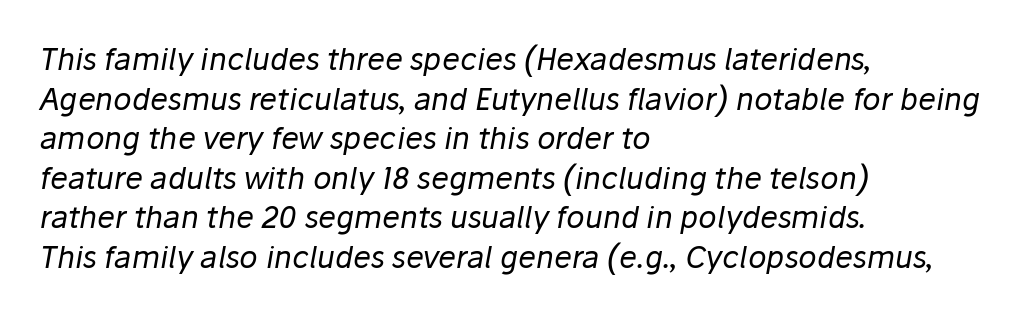
Q: Is the text bold? A: No.
Q: Is the text italic (slanted)? A: Yes, it leans right by about 10 degrees.
Q: Is the text underlined? A: No.
Q: How is the paragraph aligned? A: Left-aligned.
Q: Is the spacing between letters normal or unusually wide? A: Normal.
Q: Is the spacing between lines tight, normal or loose? A: Normal.
Q: Width (condensed, normal, or wide)? A: Normal.
Q: Stroke contrast? A: Low.
Q: x-height? A: Medium.
Q: Monospaced? A: No.
